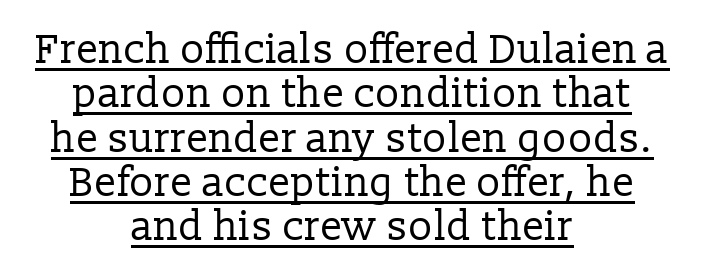
Q: Is the text bold? A: No.
Q: Is the text italic (slanted)? A: No, it is upright.
Q: Is the typeface a serif or a sans-serif typeface? A: Serif.
Q: Is the text underlined? A: Yes.
Q: How is the paragraph aligned? A: Centered.
Q: Is the spacing between letters normal or unusually wide? A: Normal.
Q: Is the spacing between lines tight, normal or loose? A: Tight.
Q: Width (condensed, normal, or wide)? A: Normal.
Q: Stroke contrast? A: Low.
Q: x-height? A: Medium.
Q: Monospaced? A: No.
